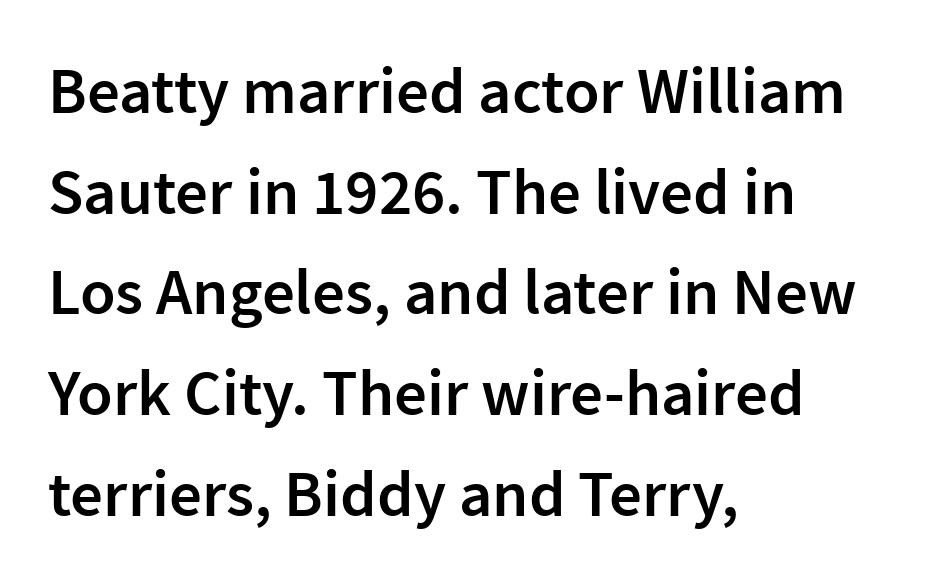
Q: Is the text bold? A: Semi-bold.
Q: Is the text italic (slanted)? A: No, it is upright.
Q: Is the typeface a serif or a sans-serif typeface? A: Sans-serif.
Q: Is the text underlined? A: No.
Q: How is the paragraph aligned? A: Left-aligned.
Q: Is the spacing between letters normal or unusually wide? A: Normal.
Q: Is the spacing between lines tight, normal or loose? A: Normal.
Q: Width (condensed, normal, or wide)? A: Normal.
Q: Stroke contrast? A: Low.
Q: x-height? A: Medium.
Q: Monospaced? A: No.
